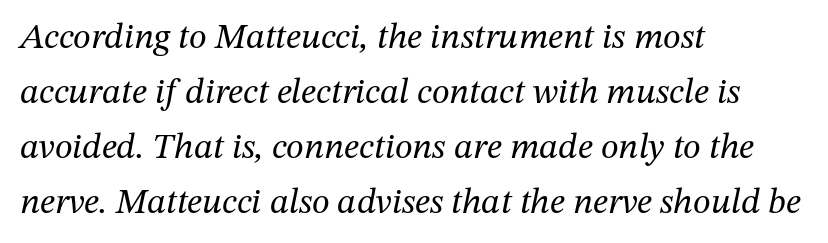
The image shows 36 px regular-weight serif type, italic (leaning right); set left-aligned, normal line spacing (1.53x), normal letter spacing, not underlined; medium stroke contrast and a medium x-height.
